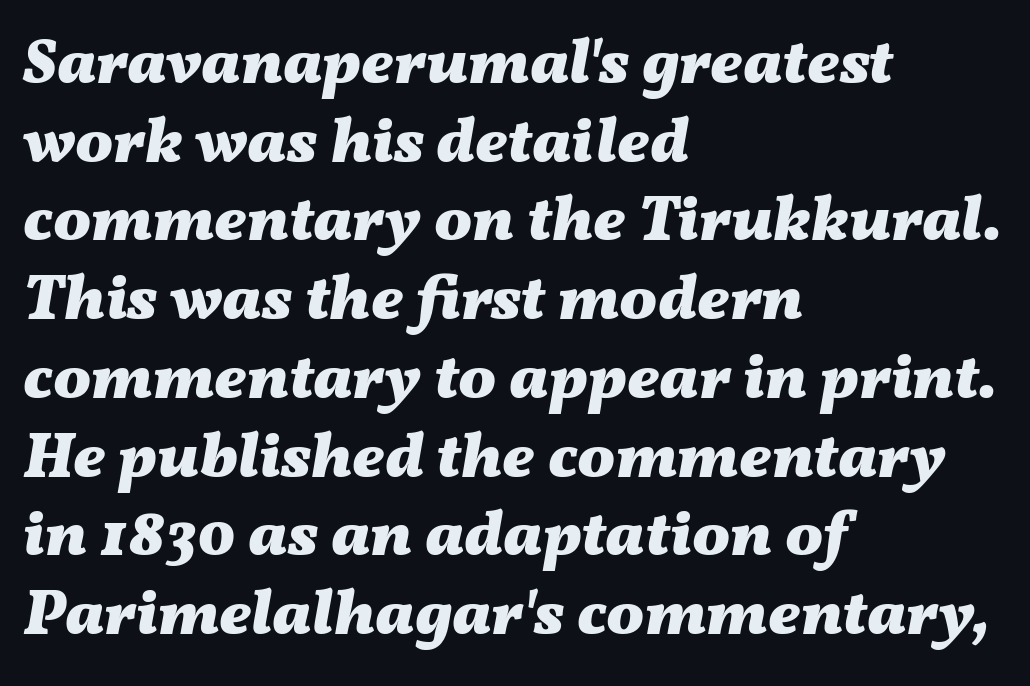
{"italic": "yes", "lean": "right", "slant_degrees": 11, "bold": "yes", "weight": "heavy", "width": "wide", "stroke_contrast": "medium", "x_height": "medium", "monospaced": "no", "underline": "no", "align": "left", "line_spacing": "normal", "line_spacing_ratio": 1.25, "letter_spacing": "normal", "letter_spacing_em": 0.0, "glyph_px": 63}
